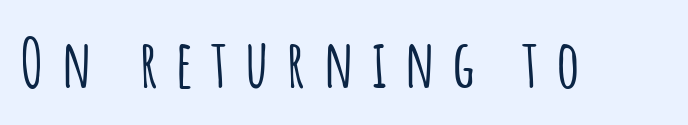
The image shows 66 px condensed sans-serif type, upright; set unusually wide letter spacing (+0.26 em), not underlined; low stroke contrast and a large x-height.
